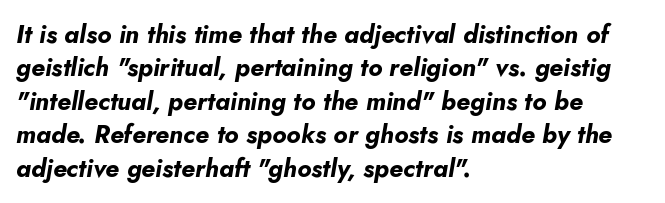
{"italic": "yes", "lean": "right", "slant_degrees": 5, "bold": "yes", "underline": "no", "align": "left", "line_spacing": "normal", "line_spacing_ratio": 1.34, "letter_spacing": "normal", "letter_spacing_em": 0.0, "glyph_px": 25}
